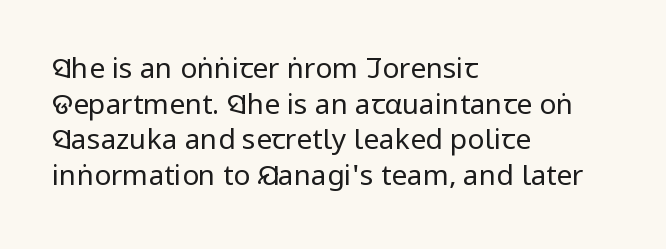
The image shows 28 px regular-weight, condensed sans-serif type, upright; set left-aligned, normal line spacing (1.27x), normal letter spacing, not underlined; low stroke contrast and a large x-height.
